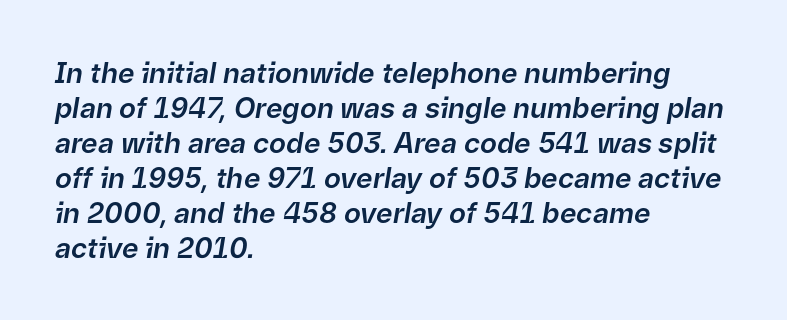
Interline gaps are of average width in this sample. These lines are rendered in a variable-pitch font. If you drew a line through each stem, it would be angled. Has an underline been added? It has not. The passage shown has conventional tracking throughout. The passage is arranged the way most books set body copy — flush left.
